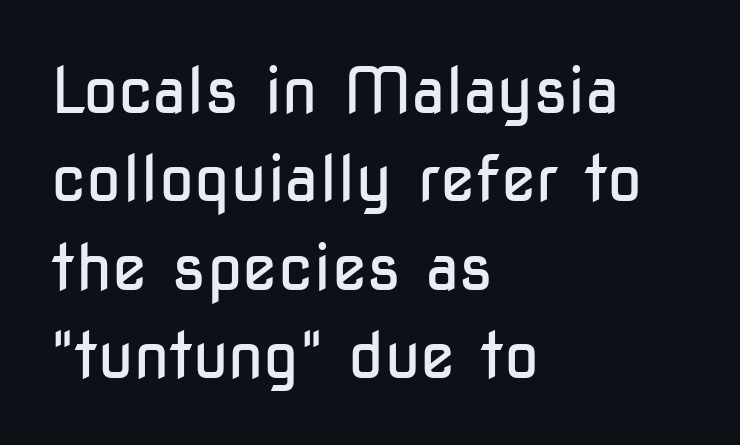
The image shows 64 px regular-weight, condensed sans-serif type, upright; set left-aligned, normal line spacing (1.38x), normal letter spacing, not underlined; low stroke contrast and a medium x-height.
